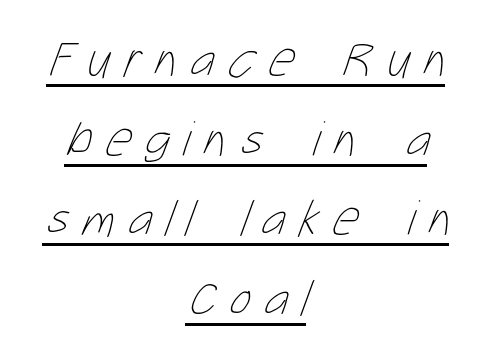
Q: Is the text bold? A: No.
Q: Is the text underlined? A: Yes.
Q: How is the paragraph aligned? A: Centered.
Q: Is the spacing between letters normal or unusually wide? A: Unusually wide.
Q: Is the spacing between lines tight, normal or loose? A: Normal.
Q: Width (condensed, normal, or wide)? A: Condensed.
Q: Stroke contrast? A: Low.
Q: x-height? A: Medium.
Q: Monospaced? A: No.
